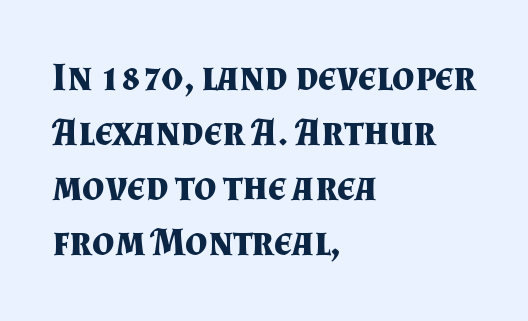
Q: Is the text bold? A: Yes.
Q: Is the text italic (slanted)? A: No, it is upright.
Q: Is the typeface a serif or a sans-serif typeface? A: Serif.
Q: Is the text underlined? A: No.
Q: How is the paragraph aligned? A: Left-aligned.
Q: Is the spacing between letters normal or unusually wide? A: Normal.
Q: Is the spacing between lines tight, normal or loose? A: Normal.
Q: Width (condensed, normal, or wide)? A: Normal.
Q: Stroke contrast? A: Medium.
Q: x-height? A: Small.
Q: Monospaced? A: No.
